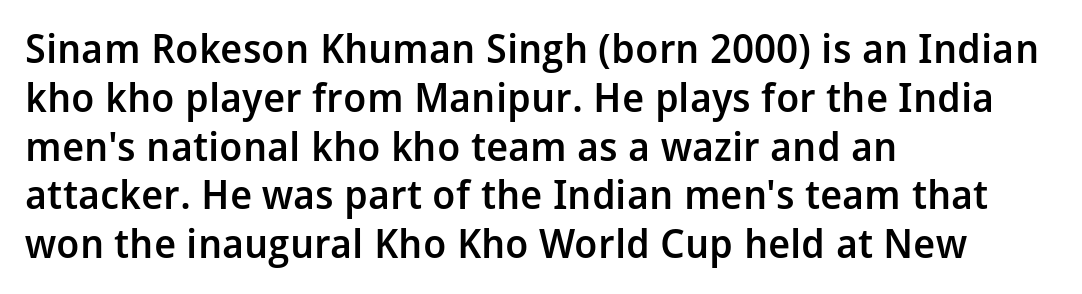
{"serif": "no", "italic": "no", "bold": "semi", "weight": "semibold", "width": "normal", "stroke_contrast": "low", "x_height": "medium", "monospaced": "no", "underline": "no", "align": "left", "line_spacing_ratio": 1.22, "letter_spacing": "normal", "letter_spacing_em": 0.0, "glyph_px": 40}
